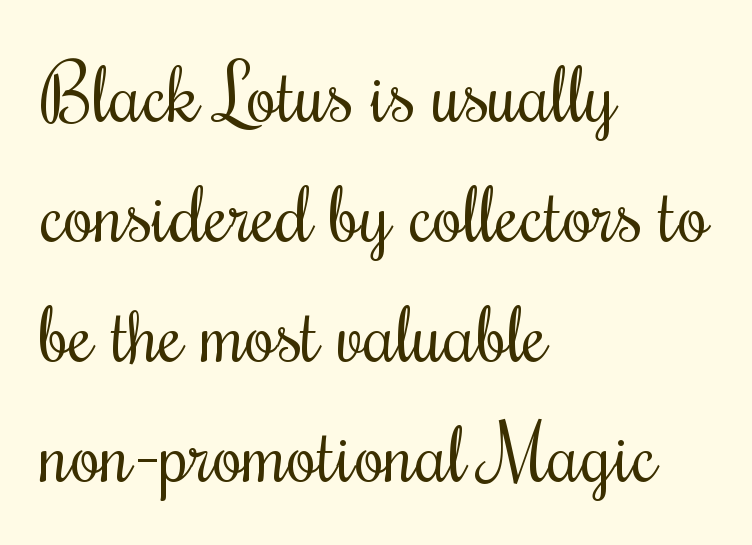
{"serif": "yes", "bold": "no", "weight": "regular", "width": "condensed", "stroke_contrast": "medium", "x_height": "small", "monospaced": "no", "underline": "no", "align": "left", "line_spacing": "normal", "line_spacing_ratio": 1.54, "letter_spacing": "normal", "letter_spacing_em": 0.0, "glyph_px": 78}
